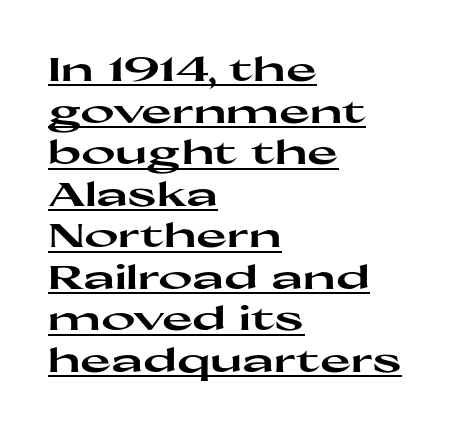
{"serif": "no", "italic": "no", "bold": "yes", "weight": "heavy", "width": "wide", "stroke_contrast": "high", "x_height": "medium", "monospaced": "no", "underline": "yes", "align": "left", "line_spacing": "normal", "line_spacing_ratio": 1.26, "letter_spacing": "normal", "letter_spacing_em": 0.0, "glyph_px": 33}
